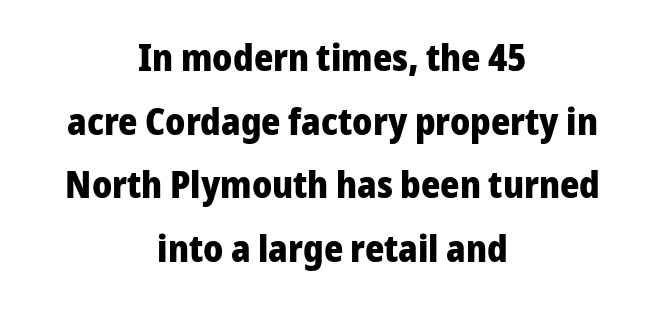
In terms of letterform style, serifs are entirely absent. Between one letter and the next there's only the usual sliver of space. Horizontal alignment here is central, giving a formal, balanced look. Beneath every word, the page is bare. What weight is shown? A full bold with thick strokes.
